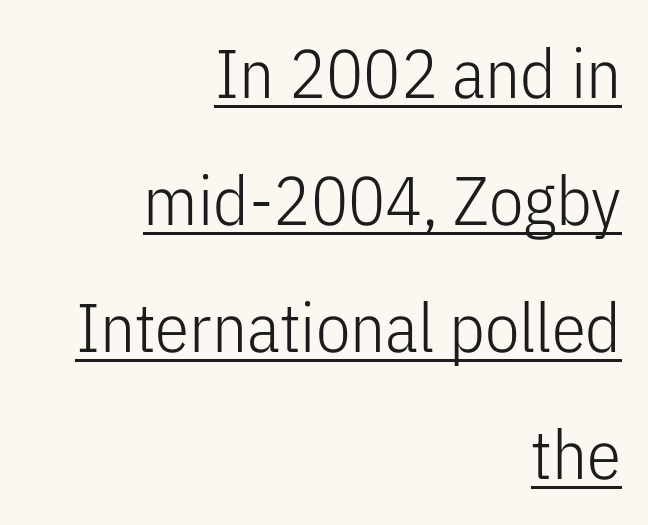
The image shows 69 px light, condensed sans-serif type, upright; set right-aligned, line spacing 1.84x, normal letter spacing, underlined; low stroke contrast and a medium x-height.
